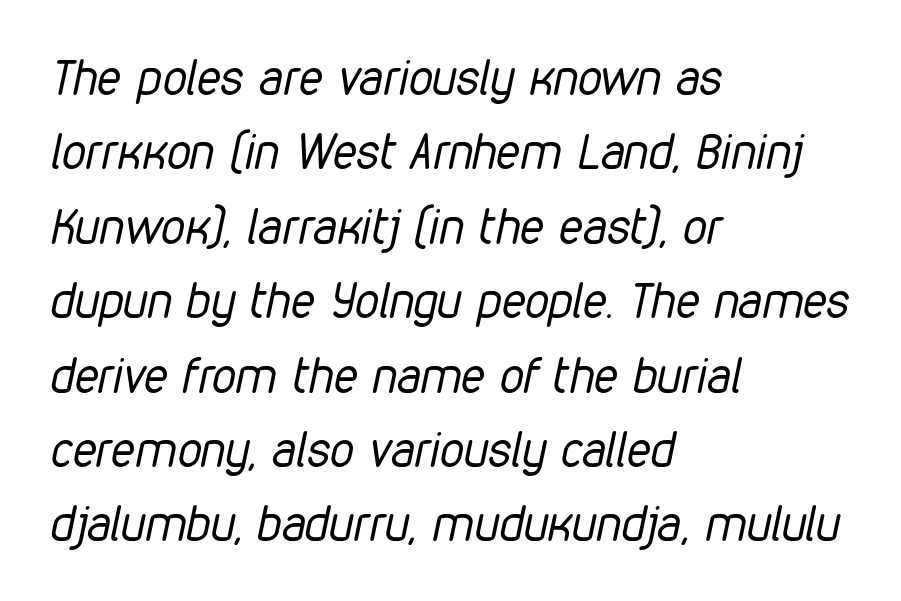
The zone under the glyphs is completely vacant. Varying glyph widths throughout — classic text-font behaviour. Interline gaps are of average width in this sample. Weight: regular or lighter. Alignment: flush left. Notice how the stems are inclined rather than vertical — that's the hallmark of italics.
